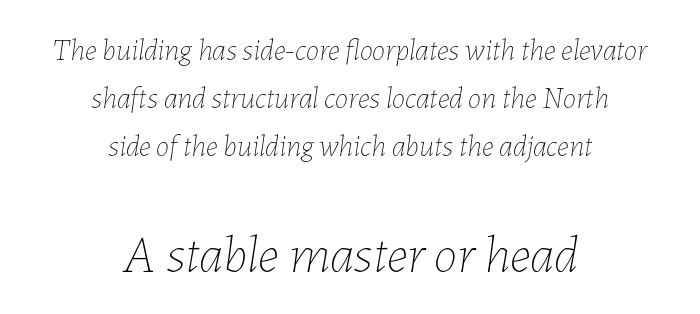
Q: Is the text bold? A: No.
Q: Is the text italic (slanted)? A: Yes, it leans right by about 7 degrees.
Q: Is the text underlined? A: No.
Q: How is the paragraph aligned? A: Centered.
Q: Is the spacing between letters normal or unusually wide? A: Normal.
Q: Is the spacing between lines tight, normal or loose? A: Normal.
Q: Which block of text is set in a larger size, the first (top) or the second (bottom)? A: The second (bottom) one.
Q: Width (condensed, normal, or wide)? A: Normal.
Q: Stroke contrast? A: Low.
Q: x-height? A: Medium.
Q: Monospaced? A: No.
